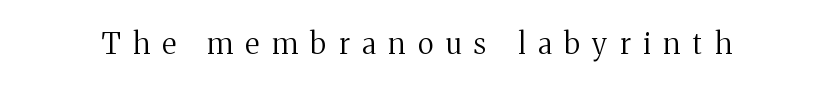
Style check: upright. The line texture is sparse and dotted thanks to wide tracking. The rendering uses natural spacing where letterforms have individual widths. Decoration check: the copy has no underline. A quiet, ordinary-to-light weight characterises the typeface.
